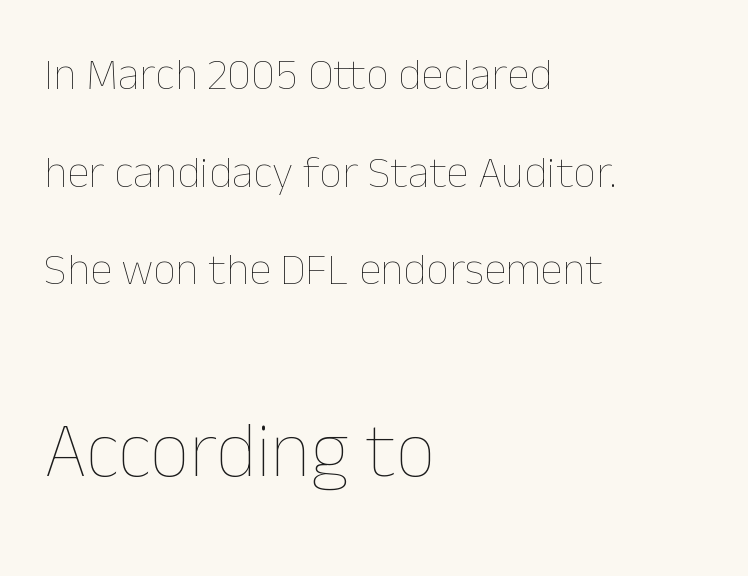
{"italic": "no", "bold": "no", "weight": "thin", "width": "normal", "stroke_contrast": "low", "x_height": "medium", "monospaced": "no", "underline": "no", "align": "left", "line_spacing": "loose", "line_spacing_ratio": 2.17, "letter_spacing": "normal", "letter_spacing_em": 0.0, "larger_block": "second", "size_ratio": 1.73, "glyph_px": 78}
